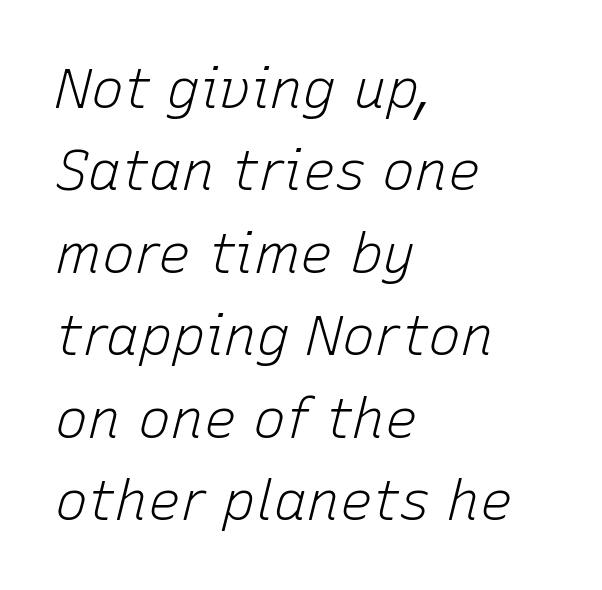
{"italic": "yes", "lean": "right", "slant_degrees": 15, "bold": "no", "weight": "light", "width": "normal", "stroke_contrast": "low", "x_height": "medium", "monospaced": "no", "underline": "no", "align": "left", "line_spacing": "normal", "line_spacing_ratio": 1.5, "letter_spacing": "normal", "letter_spacing_em": 0.0, "glyph_px": 55}
